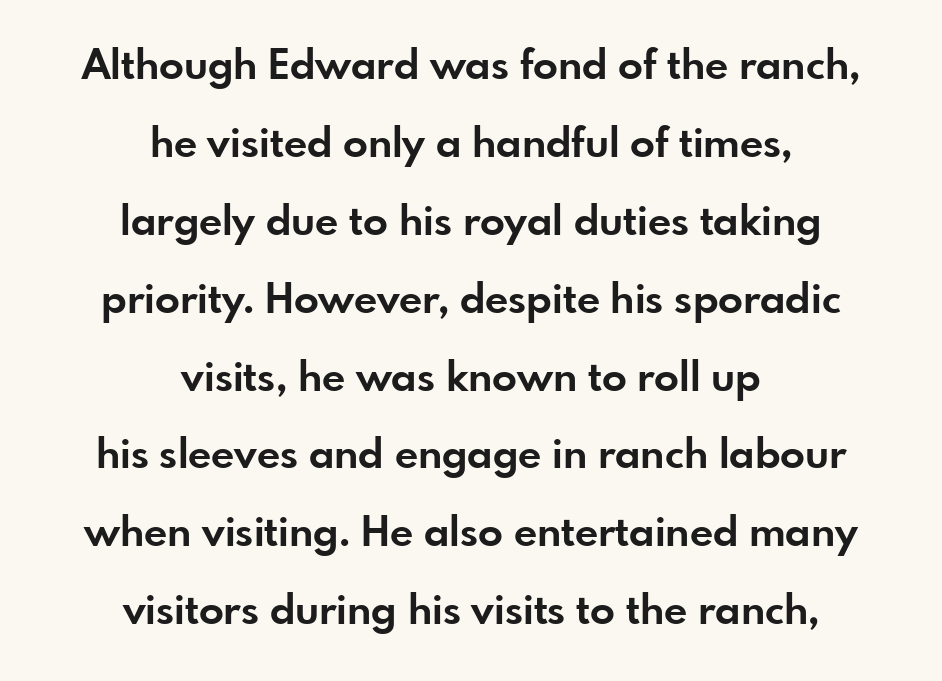
The image shows 41 px bold sans-serif type, upright; set centered, loose line spacing (1.9x), normal letter spacing, not underlined; low stroke contrast and a small x-height.
